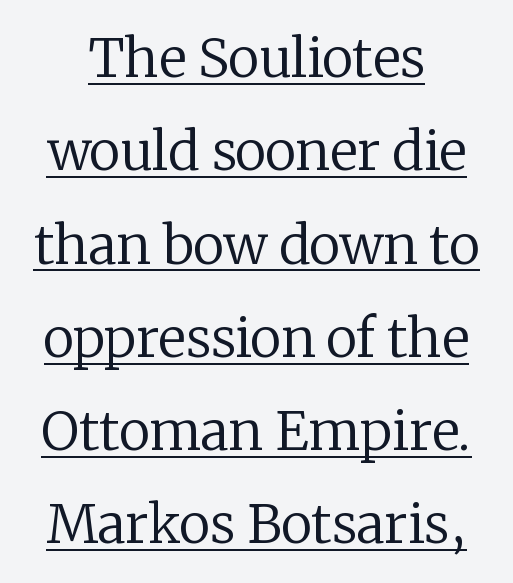
Quick note: underline on. Nope, not italic — everything's standing straight. No extra tracking has been applied to these lines. Is the type heavy? It reads as light-to-regular instead.
